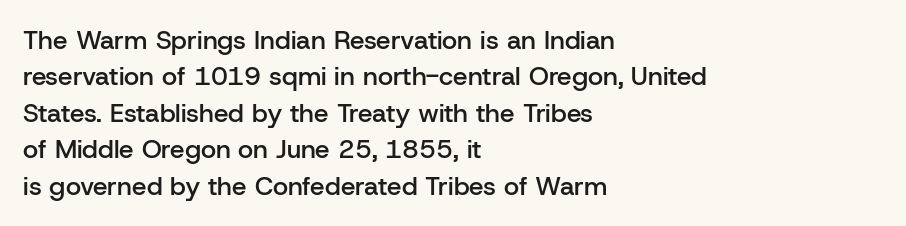
{"italic": "no", "bold": "semi", "underline": "no", "align": "left", "line_spacing": "normal", "line_spacing_ratio": 1.4, "letter_spacing": "normal", "letter_spacing_em": 0.0, "glyph_px": 26}
